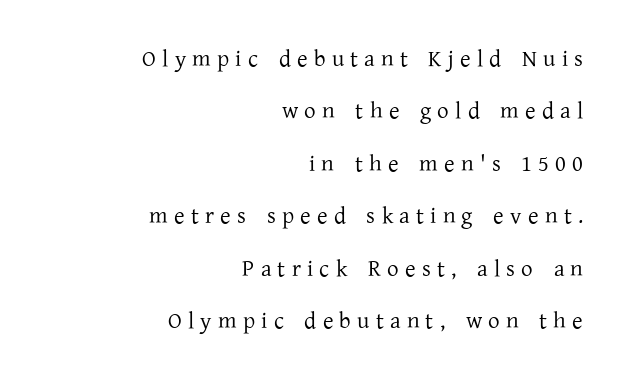
{"italic": "no", "bold": "no", "underline": "no", "align": "right", "line_spacing": "loose", "line_spacing_ratio": 2.28, "letter_spacing": "wide", "letter_spacing_em": 0.27, "glyph_px": 23}
